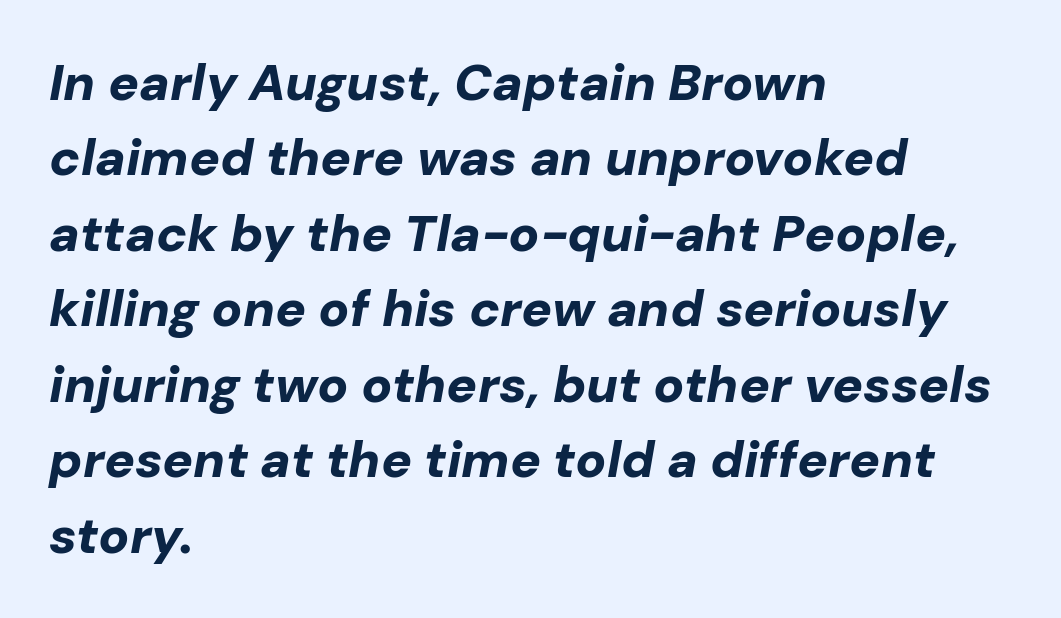
Thick stems and heavy bowls — unmistakably bold. Type without underlining. The gaps between neighbouring characters are ordinary and unremarkable. Compared with a centered layout, this one pins lines to the left instead. Leading matches the norm, producing a regular column. Would a proofreader flag this as italicized? Yes.
